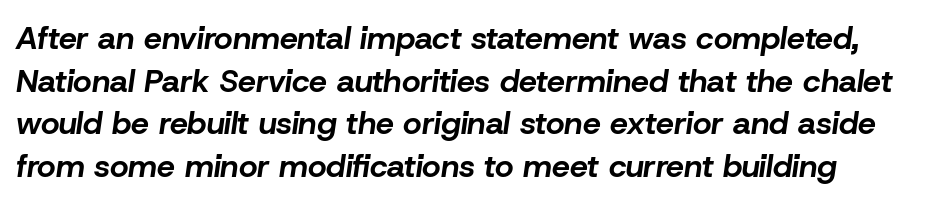
{"italic": "yes", "lean": "right", "slant_degrees": 8, "bold": "yes", "weight": "bold", "width": "normal", "stroke_contrast": "low", "x_height": "medium", "monospaced": "no", "underline": "no", "line_spacing": "normal", "line_spacing_ratio": 1.33, "letter_spacing": "normal", "letter_spacing_em": 0.0, "glyph_px": 32}
